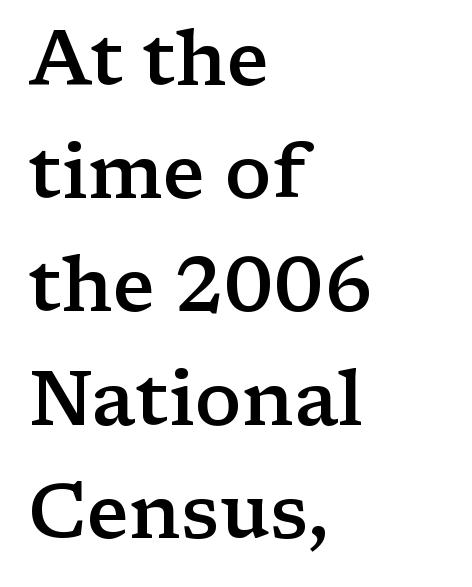
{"serif": "yes", "italic": "no", "bold": "semi", "weight": "semibold", "width": "wide", "stroke_contrast": "low", "x_height": "medium", "monospaced": "no", "underline": "no", "align": "left", "line_spacing": "normal", "line_spacing_ratio": 1.47, "letter_spacing": "normal", "letter_spacing_em": 0.0, "glyph_px": 77}
